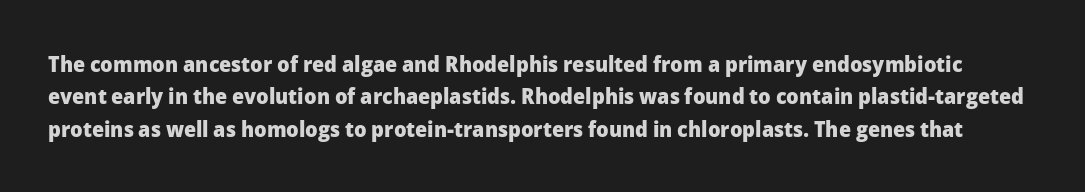
Leading: standard. As a designer I'd log this as weight 700, bold. The passage shown is not underscored anywhere. Every stem runs plumb, perpendicular to the baseline.
